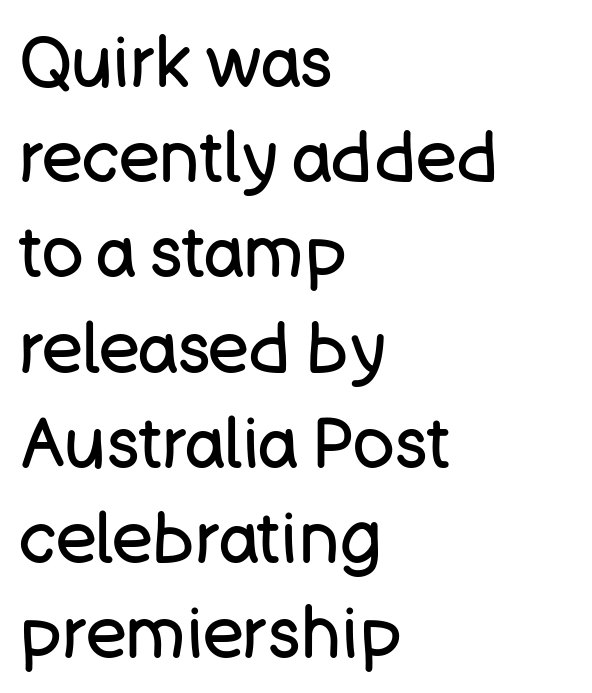
Q: Is the text bold? A: No.
Q: Is the text italic (slanted)? A: No, it is upright.
Q: Is the typeface a serif or a sans-serif typeface? A: Sans-serif.
Q: Is the text underlined? A: No.
Q: How is the paragraph aligned? A: Left-aligned.
Q: Is the spacing between letters normal or unusually wide? A: Normal.
Q: Is the spacing between lines tight, normal or loose? A: Normal.
Q: Width (condensed, normal, or wide)? A: Normal.
Q: Stroke contrast? A: Low.
Q: x-height? A: Large.
Q: Monospaced? A: No.
